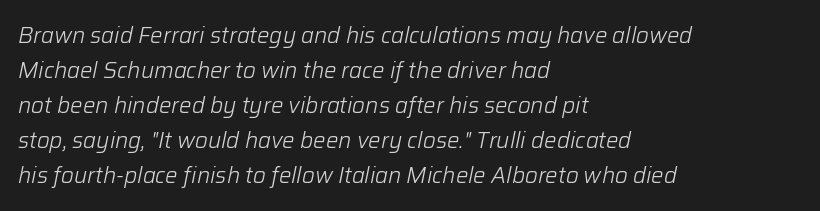
Does the leading feel generous? No, just average. The horizontal fit of the characters is conventional and even. Layout note: lines flush left. An italicized treatment has been applied to the whole sample. The weight tops out at a normal text grade.
